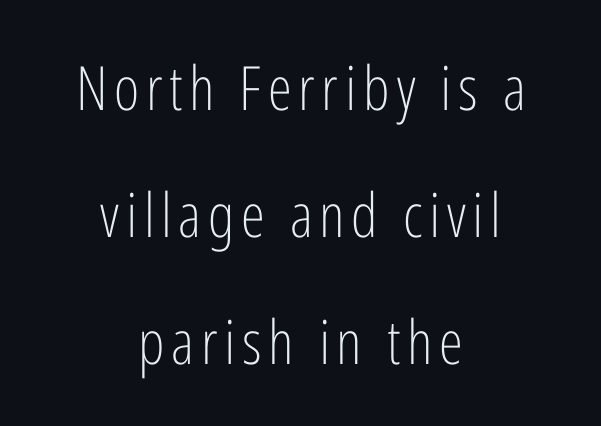
{"serif": "no", "italic": "no", "bold": "no", "weight": "light", "width": "condensed", "stroke_contrast": "low", "x_height": "medium", "monospaced": "no", "underline": "no", "align": "center", "line_spacing": "loose", "line_spacing_ratio": 2.08, "glyph_px": 61}
